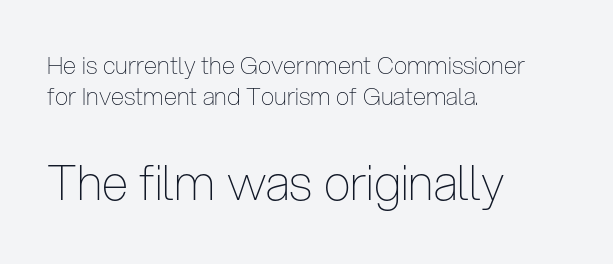
{"serif": "no", "italic": "no", "bold": "no", "weight": "thin", "width": "condensed", "stroke_contrast": "low", "x_height": "medium", "monospaced": "no", "underline": "no", "align": "left", "line_spacing": "normal", "line_spacing_ratio": 1.29, "letter_spacing": "normal", "letter_spacing_em": 0.0, "larger_block": "second", "size_ratio": 2.0, "glyph_px": 48}
